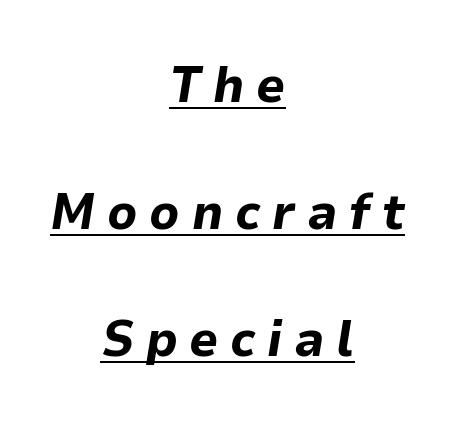
Q: Is the text bold? A: Yes.
Q: Is the text italic (slanted)? A: Yes, it leans right by about 9 degrees.
Q: Is the text underlined? A: Yes.
Q: How is the paragraph aligned? A: Centered.
Q: Is the spacing between letters normal or unusually wide? A: Unusually wide.
Q: Is the spacing between lines tight, normal or loose? A: Loose.
Q: Width (condensed, normal, or wide)? A: Normal.
Q: Stroke contrast? A: Low.
Q: x-height? A: Medium.
Q: Monospaced? A: No.
